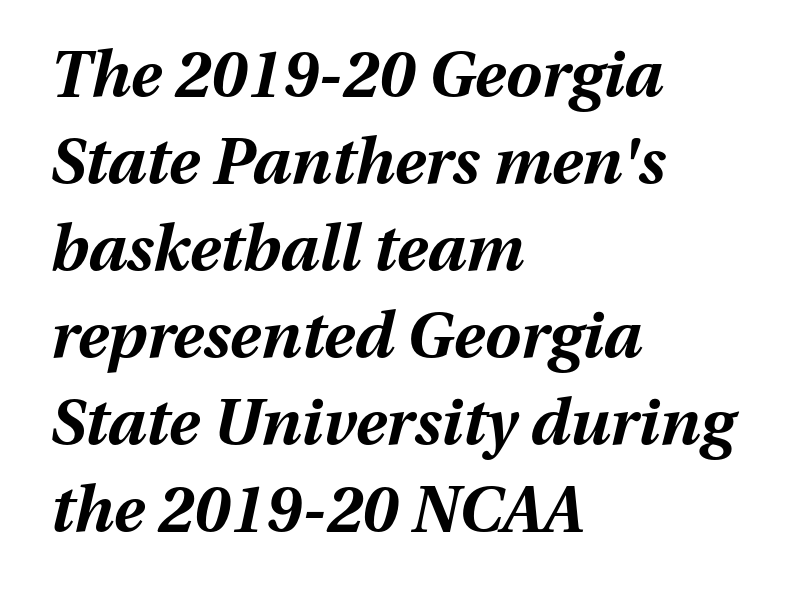
The image shows 64 px bold type, italic (leaning right); set left-aligned, normal line spacing (1.36x), normal letter spacing, not underlined; medium stroke contrast and a medium x-height.
